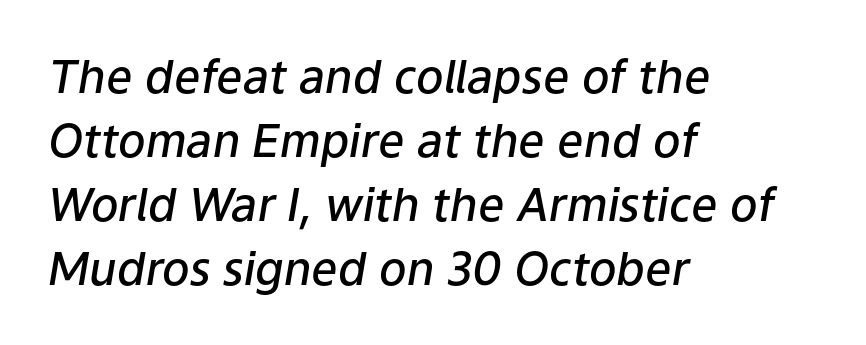
If you drew a ruler down the left edge, every line would touch it. A typesetter would call this proportional, since set widths differ per character. A semibold gives these letters moderate extra thickness, short of bold. In terms of leading, this rendering sits right in the middle. Characters follow at the spacing the type designer built in. Type without underlining.
